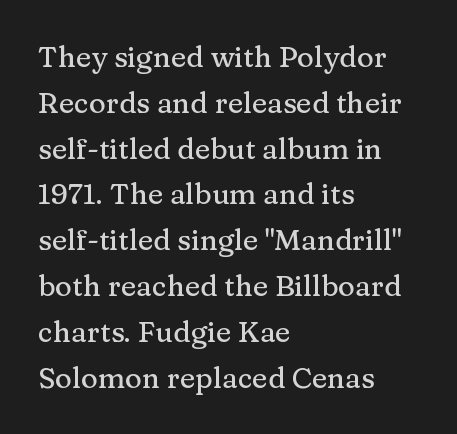
The image shows 29 px serif type, upright; set left-aligned, normal line spacing (1.58x), normal letter spacing, not underlined; medium stroke contrast and a medium x-height.
